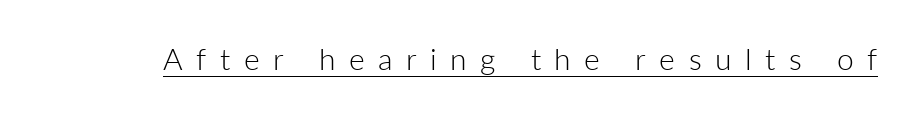
Q: Is the text bold? A: No.
Q: Is the text italic (slanted)? A: No, it is upright.
Q: Is the typeface a serif or a sans-serif typeface? A: Sans-serif.
Q: Is the text underlined? A: Yes.
Q: Is the spacing between letters normal or unusually wide? A: Unusually wide.
Q: Width (condensed, normal, or wide)? A: Normal.
Q: Stroke contrast? A: Low.
Q: x-height? A: Medium.
Q: Monospaced? A: No.
